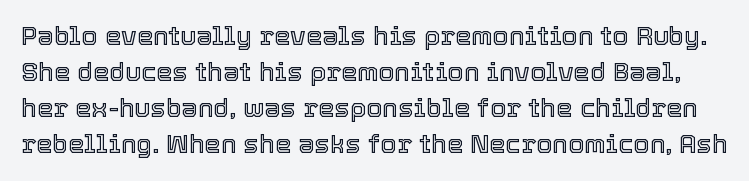
Descender tails drop into unmarked territory. This is the regular roman posture of the typeface. Nobody touched the tracking dial on this one. Regular leading.
